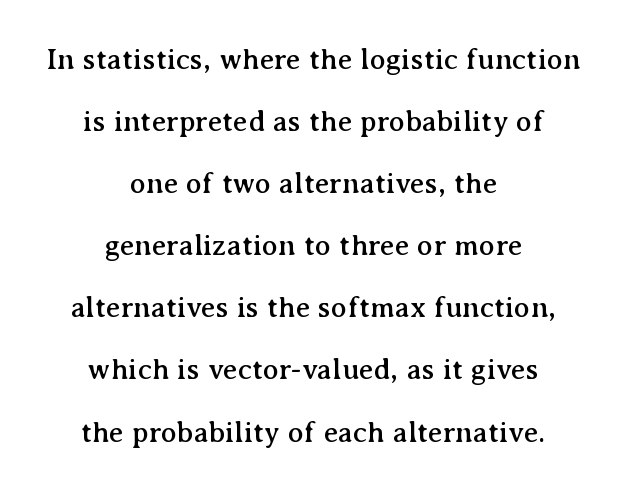
The type is set solid horizontally, with unmodified tracking. To sum up the face: it has serifs. Leftover space on each line is divided equally before and after the words. Does the leading feel generous? Absolutely, it's lavish. Note the varied advance widths — an 'i' is clearly narrower than an 'm'. The specimen omits any rule beneath the text block's lines.
